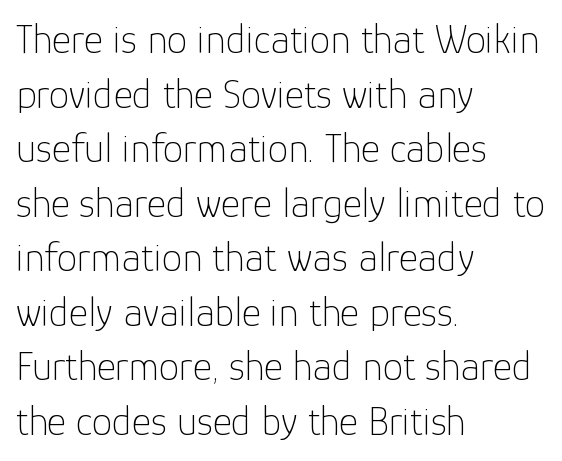
Ink coverage per letter is moderate at most. A classic flush-left, rag-right setting is used for this passage. Is the letter spacing exaggerated? No — it looks like the ordinary default. You could not count columns in this text — the font is proportionally spaced.
